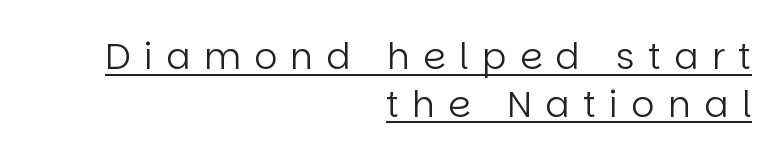
The image shows 36 px regular-weight sans-serif type, upright; set right-aligned, normal line spacing (1.33x), unusually wide letter spacing (+0.37 em), underlined; low stroke contrast and a large x-height.
